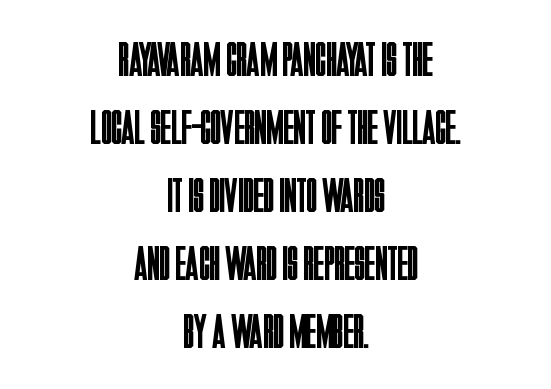
The image shows 49 px regular-weight, condensed sans-serif type, upright; set centered, normal line spacing (1.39x), normal letter spacing, not underlined; low stroke contrast and a large x-height.
